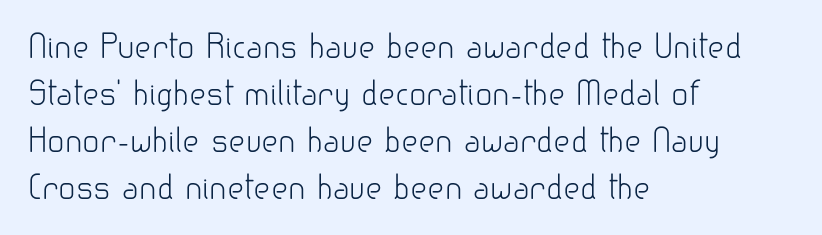
The strokes are not fattened; the text isn't bold. The text block is weighted toward the left margin, trailing off unevenly rightward. Here the designer chose a conventional face with non-uniform glyph widths. A sans-serif font was chosen for this passage. This is the regular roman posture of the typeface.
